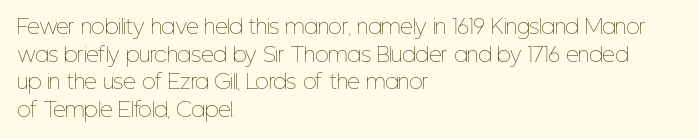
Q: Is the text bold? A: No.
Q: Is the text italic (slanted)? A: No, it is upright.
Q: Is the text underlined? A: No.
Q: How is the paragraph aligned? A: Left-aligned.
Q: Is the spacing between letters normal or unusually wide? A: Normal.
Q: Is the spacing between lines tight, normal or loose? A: Normal.
